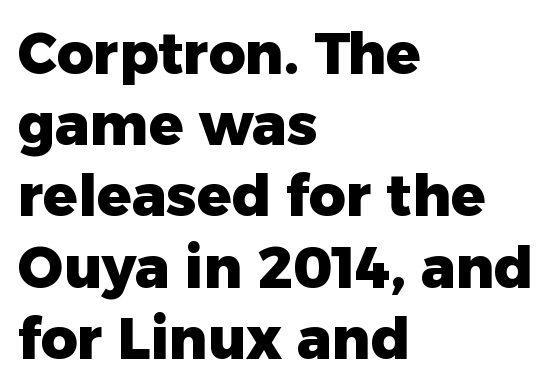
The image shows 57 px heavy sans-serif type, upright; set left-aligned, normal line spacing (1.25x), normal letter spacing, not underlined; low stroke contrast and a medium x-height.
